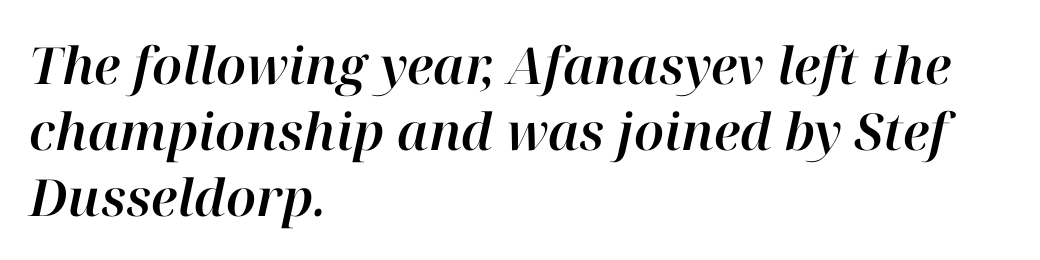
The image shows 51 px text type, italic (leaning right); set left-aligned, normal line spacing (1.29x), normal letter spacing, not underlined; high stroke contrast and a medium x-height.
